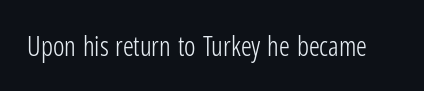
The image shows 27 px text type, upright; set normal letter spacing, not underlined.
